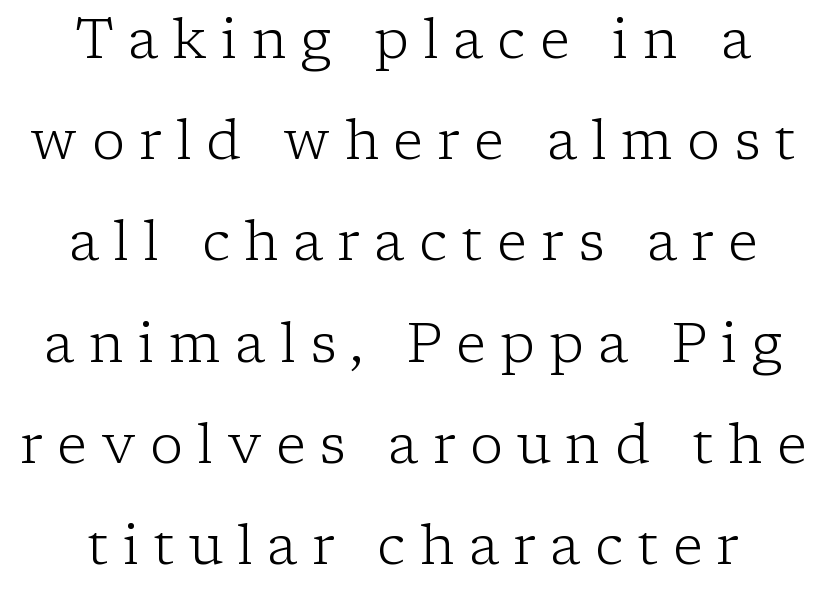
The image shows 55 px light serif type, upright; set line spacing 1.84x, unusually wide letter spacing (+0.26 em), not underlined; low stroke contrast and a medium x-height.
